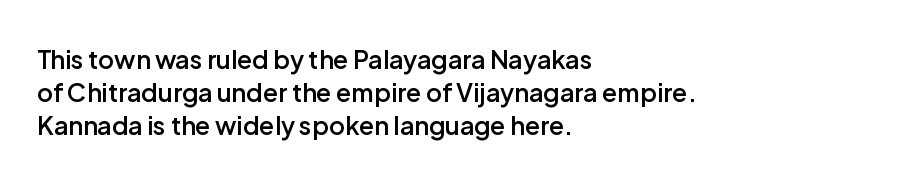
The image shows 25 px text type, upright; set left-aligned, normal line spacing (1.32x), normal letter spacing, not underlined.
